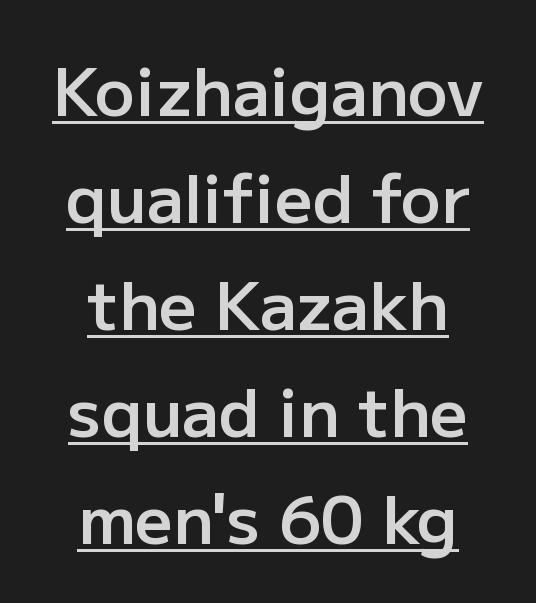
Q: Is the text bold? A: Semi-bold.
Q: Is the text italic (slanted)? A: No, it is upright.
Q: Is the typeface a serif or a sans-serif typeface? A: Sans-serif.
Q: Is the text underlined? A: Yes.
Q: How is the paragraph aligned? A: Centered.
Q: Is the spacing between letters normal or unusually wide? A: Normal.
Q: Is the spacing between lines tight, normal or loose? A: Normal.
Q: Width (condensed, normal, or wide)? A: Normal.
Q: Stroke contrast? A: Low.
Q: x-height? A: Medium.
Q: Monospaced? A: No.
